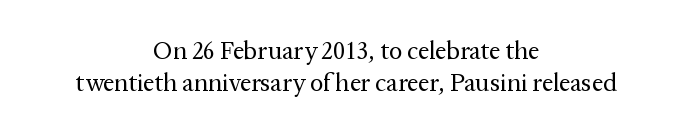
The type sits square on the baseline with zero lean. Stem width sits at or under what a default text font uses. Compared with a flush-left layout, this one balances lines on the center instead. Only glyphs here, with clear space below each row. What stands out about the letter spacing? Nothing — it is the standard amount. A normal amount of white space separates one row of letters from the next.
